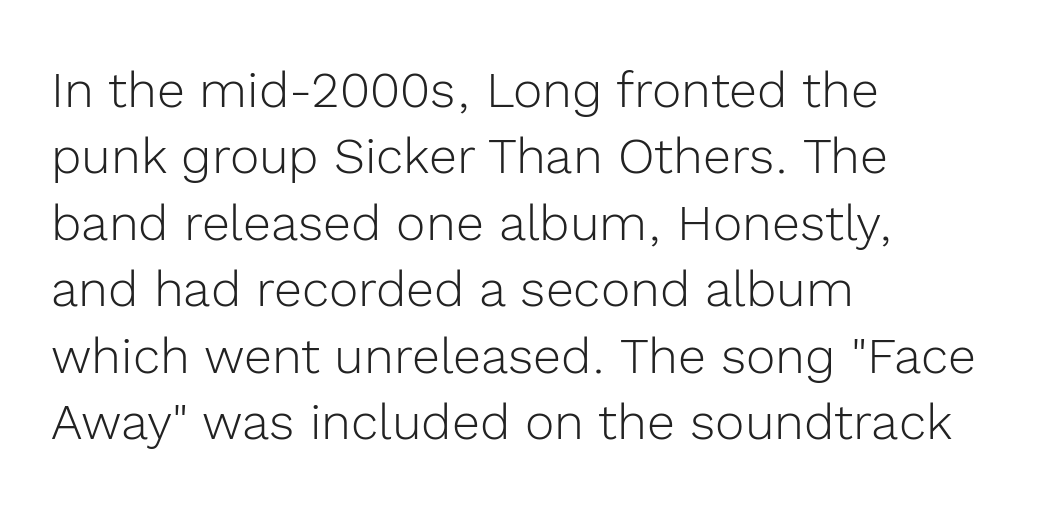
The image shows 50 px light sans-serif type, upright; set left-aligned, normal line spacing (1.33x), normal letter spacing, not underlined; a medium x-height.
